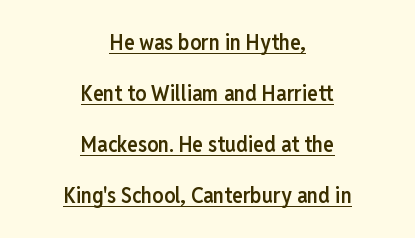
{"italic": "no", "bold": "semi", "underline": "yes", "align": "center", "line_spacing": "loose", "line_spacing_ratio": 2.32, "letter_spacing": "normal", "letter_spacing_em": 0.0, "glyph_px": 22}
